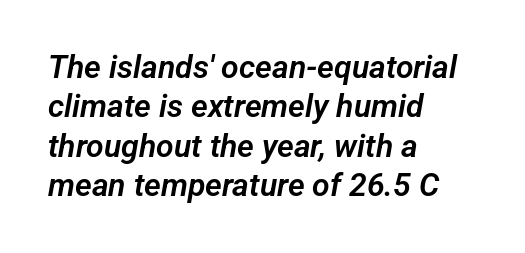
The image shows 32 px sans-serif type; set left-aligned, line spacing 1.23x, normal letter spacing, not underlined; low stroke contrast and a medium x-height.
